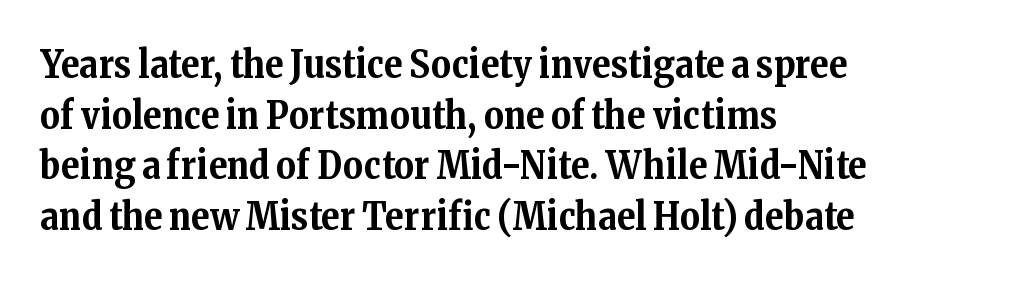
The font family rendered here belongs to the serif group. A typesetter would call this proportional, since set widths differ per character. Emphasis by weight is at full strength: bold. The vertical gap from one line to the next is medium.
